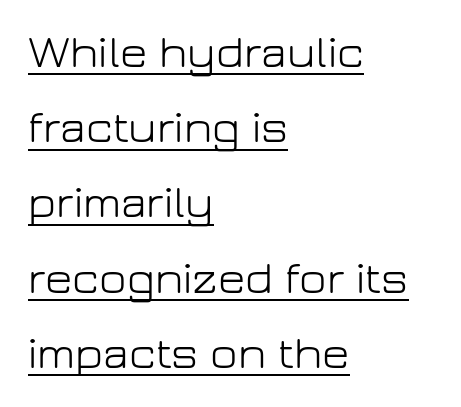
The image shows 47 px light sans-serif type, upright; set left-aligned, normal line spacing (1.6x), normal letter spacing, underlined; low stroke contrast and a medium x-height.
